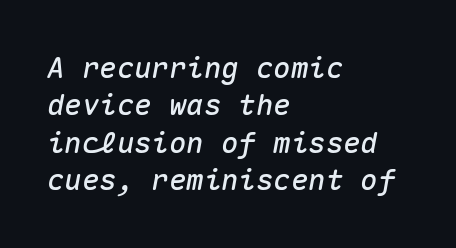
Q: Is the text italic (slanted)? A: Yes, it leans right by about 10 degrees.
Q: Is the text underlined? A: No.
Q: How is the paragraph aligned? A: Left-aligned.
Q: Is the spacing between letters normal or unusually wide? A: Normal.
Q: Is the spacing between lines tight, normal or loose? A: Normal.
Q: Width (condensed, normal, or wide)? A: Normal.
Q: Stroke contrast? A: Medium.
Q: x-height? A: Medium.
Q: Monospaced? A: Yes.
